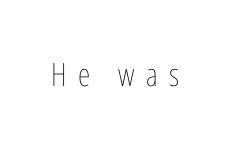
{"italic": "no", "bold": "no", "weight": "thin", "width": "condensed", "stroke_contrast": "low", "x_height": "medium", "monospaced": "no", "underline": "no", "letter_spacing": "wide", "letter_spacing_em": 0.35, "glyph_px": 32}
